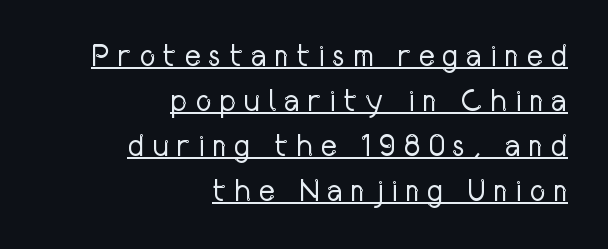
The image shows 31 px regular-weight, condensed sans-serif type, upright; set right-aligned, normal line spacing (1.45x), unusually wide letter spacing (+0.24 em), underlined; low stroke contrast and a medium x-height.
